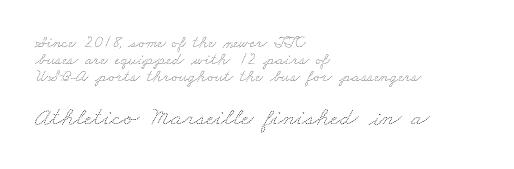
Q: Is the text bold? A: No.
Q: Is the text underlined? A: No.
Q: How is the paragraph aligned? A: Left-aligned.
Q: Is the spacing between letters normal or unusually wide? A: Normal.
Q: Is the spacing between lines tight, normal or loose? A: Tight.
Q: Which block of text is set in a larger size, the first (top) or the second (bottom)? A: The second (bottom) one.
